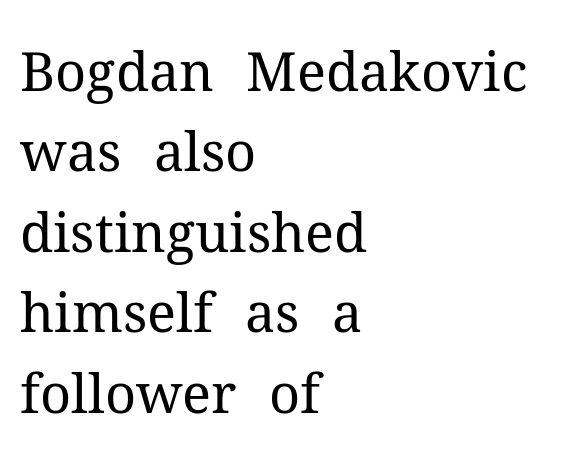
{"serif": "yes", "italic": "no", "bold": "no", "weight": "regular", "width": "normal", "stroke_contrast": "medium", "x_height": "medium", "monospaced": "no", "underline": "no", "align": "left", "line_spacing": "normal", "line_spacing_ratio": 1.49, "letter_spacing": "normal", "letter_spacing_em": 0.0, "glyph_px": 54}
